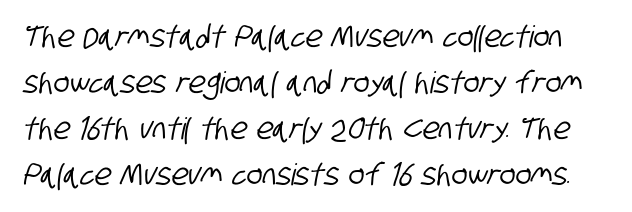
Notice how descenders clear the ascenders below comfortably — that's standard leading. The rendering shows plain stroke endings on the letterforms — a sans-serif design. Short note: letters normally spaced. Do the characters align in a grid? No, the font is proportional. The glyphs are unaccompanied by any horizontal stroke below them.
